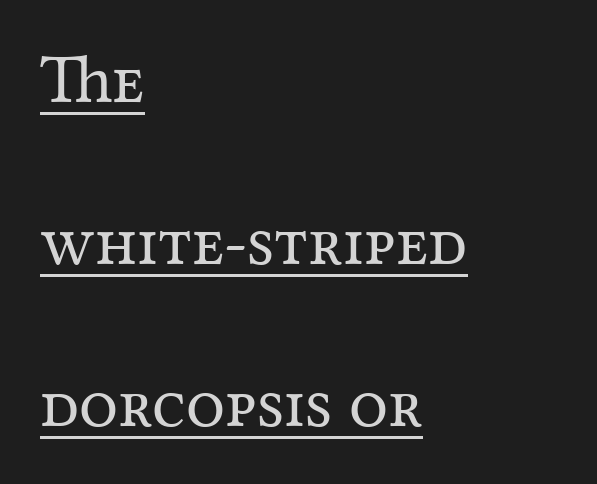
Each letter keeps its own natural width here, so spacing adapts to shape. The characters are drawn with everyday or finer stroke widths. Compared with typical body copy, the letter spacing here is the same. The lines are quadded left. Interline gaps are noticeably wide in this sample.
